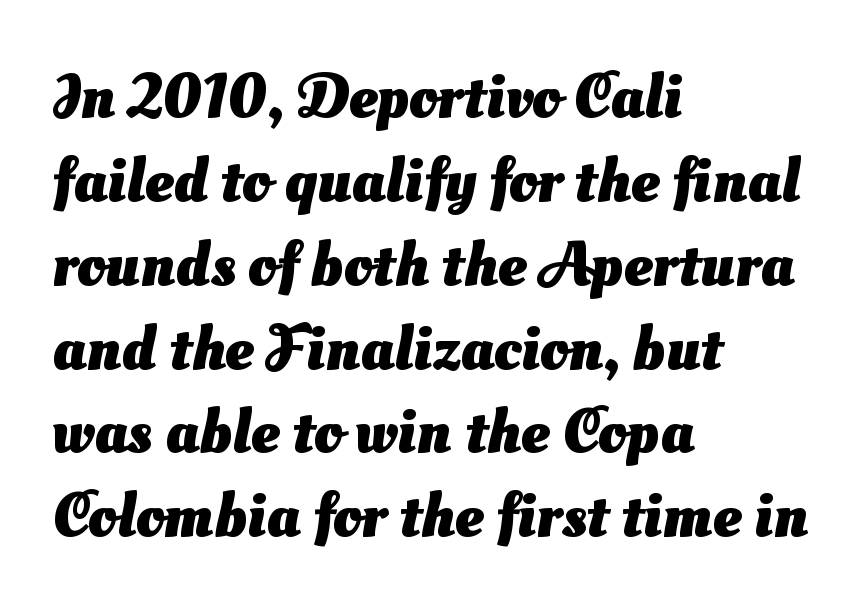
The image shows 64 px heavy sans-serif type; set left-aligned, normal line spacing (1.31x), normal letter spacing, not underlined; medium stroke contrast and a small x-height.
